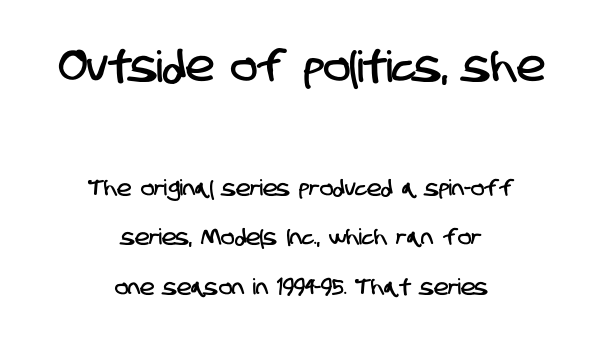
Whoever set this made the first block the dominant, larger element. Honestly, the letter spacing is just normal — you wouldn't notice it. Vertically, the passage feels expansive, rows floating well apart. This is sans-serif lettering, the kind often seen on screens and signage.
